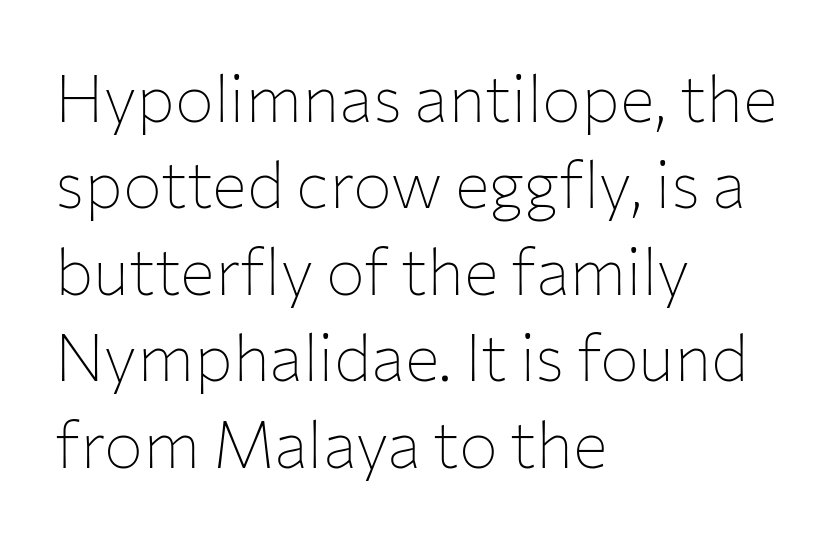
The image shows 65 px thin sans-serif type, upright; set left-aligned, normal line spacing (1.33x), normal letter spacing, not underlined; low stroke contrast and a medium x-height.
